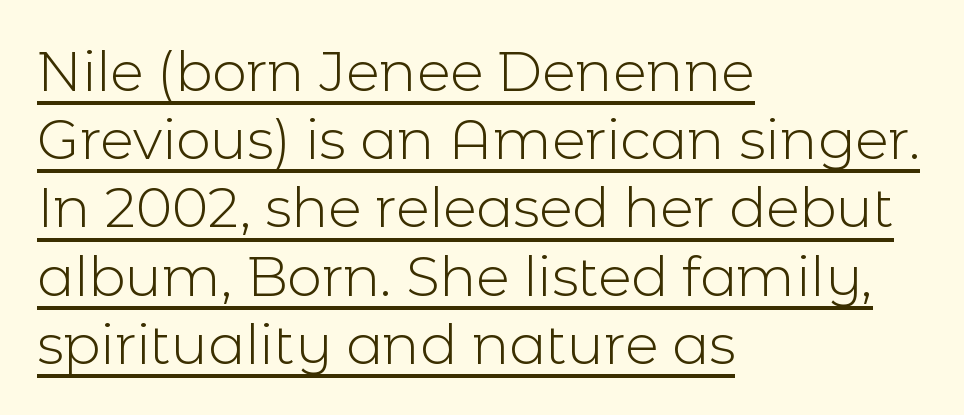
Q: Is the text bold? A: No.
Q: Is the text italic (slanted)? A: No, it is upright.
Q: Is the typeface a serif or a sans-serif typeface? A: Sans-serif.
Q: Is the text underlined? A: Yes.
Q: How is the paragraph aligned? A: Left-aligned.
Q: Is the spacing between letters normal or unusually wide? A: Normal.
Q: Width (condensed, normal, or wide)? A: Normal.
Q: x-height? A: Medium.
Q: Monospaced? A: No.
